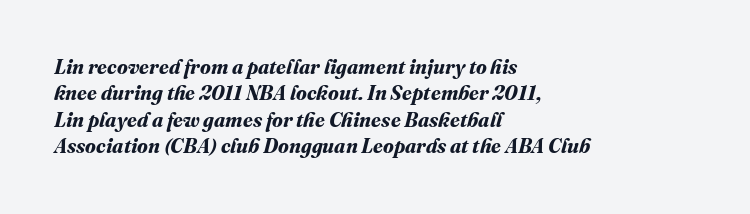
Q: Is the text bold? A: Yes.
Q: Is the text underlined? A: No.
Q: How is the paragraph aligned? A: Left-aligned.
Q: Is the spacing between letters normal or unusually wide? A: Normal.
Q: Is the spacing between lines tight, normal or loose? A: Normal.
